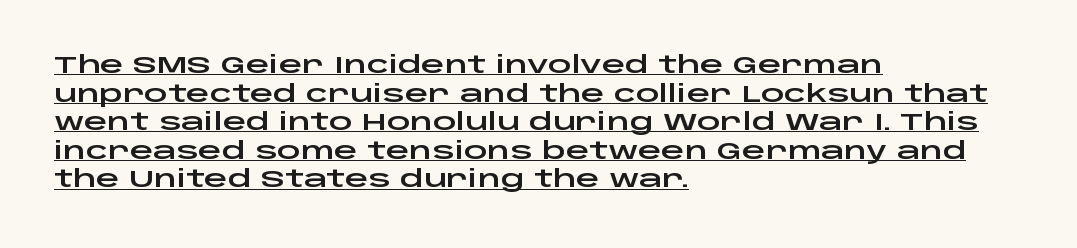
The rendering anchors every line to the left-hand side. Glyph-to-glyph distance matches everyday printed text. The typography opts for an upright posture over an oblique one. Caption: lettering with a line underneath.
